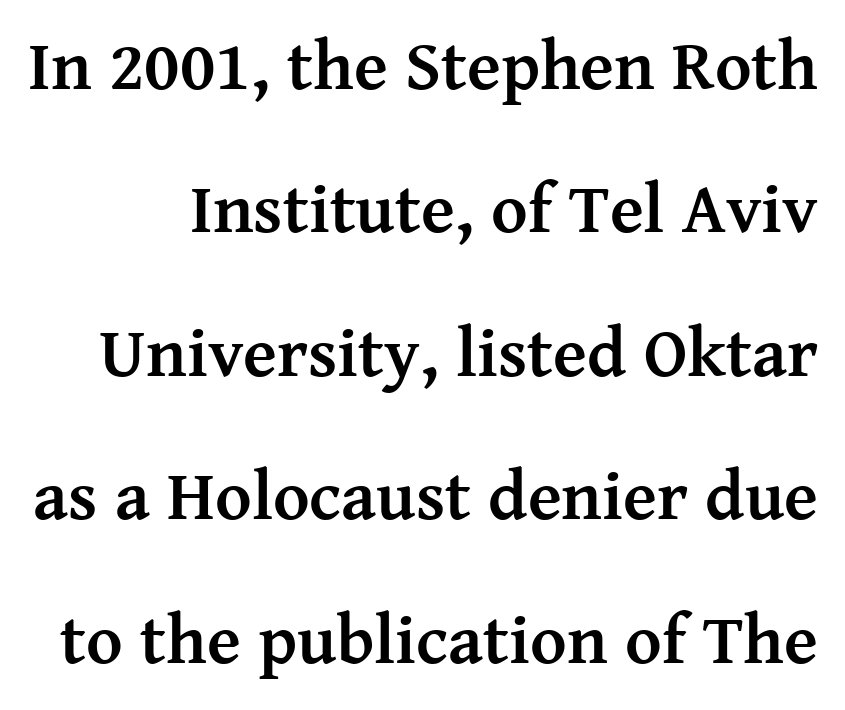
Q: Is the text bold? A: Yes.
Q: Is the text italic (slanted)? A: No, it is upright.
Q: Is the typeface a serif or a sans-serif typeface? A: Serif.
Q: Is the text underlined? A: No.
Q: Is the spacing between letters normal or unusually wide? A: Normal.
Q: Is the spacing between lines tight, normal or loose? A: Loose.
Q: Width (condensed, normal, or wide)? A: Normal.
Q: Stroke contrast? A: Medium.
Q: x-height? A: Medium.
Q: Monospaced? A: No.
